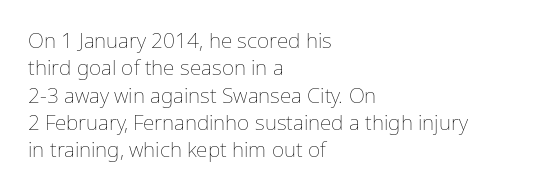
The image shows 21 px text type, upright; set left-aligned, normal line spacing (1.3x), normal letter spacing, not underlined.
